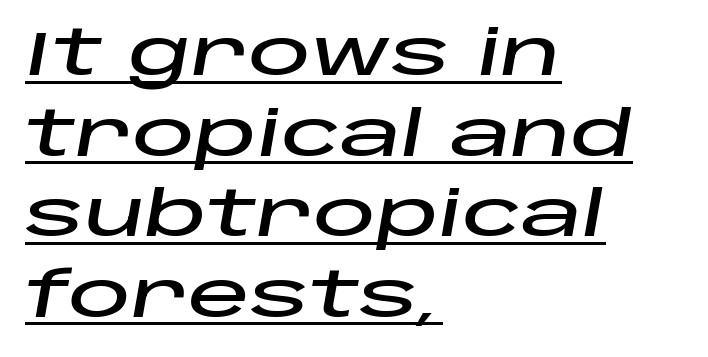
Q: Is the text italic (slanted)? A: Yes, it leans right by about 10 degrees.
Q: Is the text underlined? A: Yes.
Q: How is the paragraph aligned? A: Left-aligned.
Q: Is the spacing between letters normal or unusually wide? A: Normal.
Q: Is the spacing between lines tight, normal or loose? A: Normal.
Q: Width (condensed, normal, or wide)? A: Wide.
Q: Stroke contrast? A: Low.
Q: x-height? A: Large.
Q: Monospaced? A: No.
